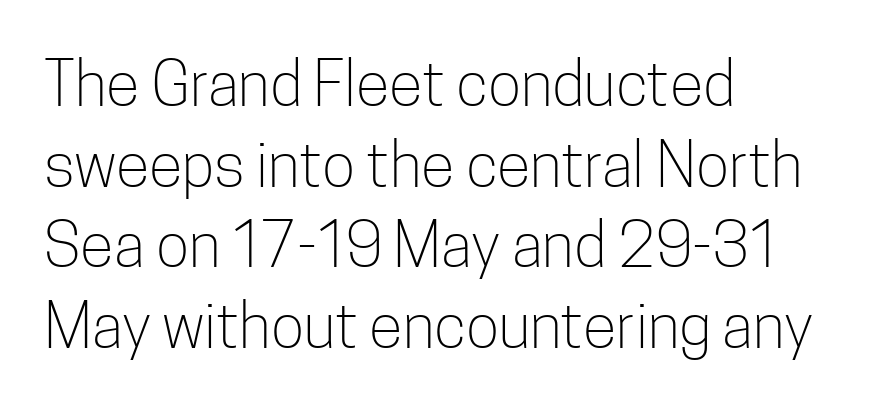
The image shows 62 px light, condensed sans-serif type, upright; set left-aligned, normal line spacing (1.3x), normal letter spacing, not underlined; low stroke contrast and a medium x-height.
